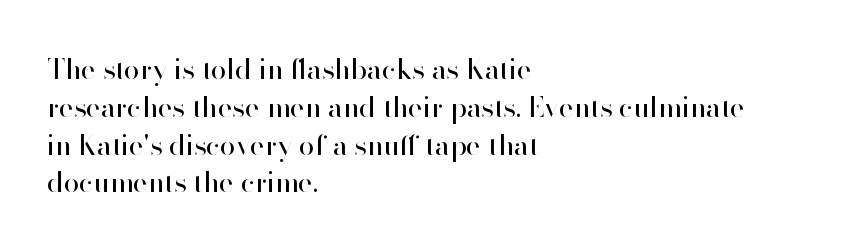
The image shows 28 px regular-weight sans-serif type, upright; set left-aligned, normal line spacing (1.35x), normal letter spacing, not underlined; high stroke contrast and a small x-height.
